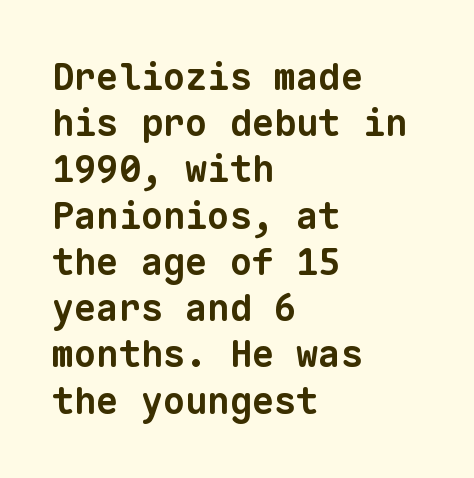
Q: Is the text bold? A: Yes.
Q: Is the typeface a serif or a sans-serif typeface? A: Sans-serif.
Q: Is the text underlined? A: No.
Q: How is the paragraph aligned? A: Left-aligned.
Q: Is the spacing between letters normal or unusually wide? A: Normal.
Q: Is the spacing between lines tight, normal or loose? A: Normal.
Q: Width (condensed, normal, or wide)? A: Normal.
Q: Stroke contrast? A: Low.
Q: x-height? A: Medium.
Q: Monospaced? A: Yes.
